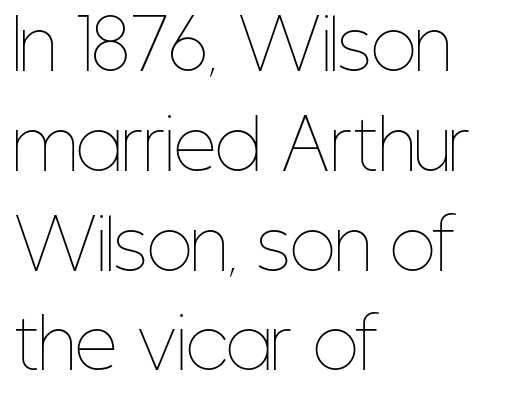
The image shows 67 px thin, condensed type, upright; set left-aligned, normal line spacing (1.49x), normal letter spacing, not underlined; low stroke contrast and a medium x-height.
